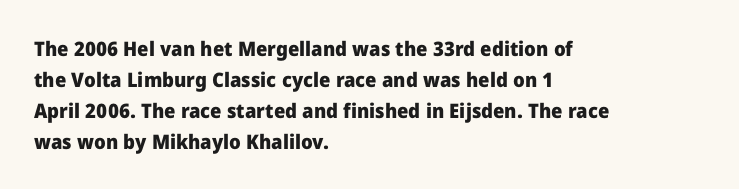
Q: Is the text bold? A: Yes.
Q: Is the text italic (slanted)? A: No, it is upright.
Q: Is the text underlined? A: No.
Q: How is the paragraph aligned? A: Left-aligned.
Q: Is the spacing between letters normal or unusually wide? A: Normal.
Q: Is the spacing between lines tight, normal or loose? A: Normal.
